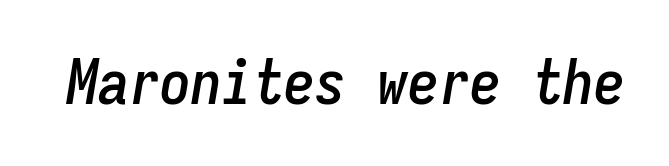
The image shows 62 px condensed type, italic (leaning right), monospaced; set normal letter spacing, not underlined; low stroke contrast and a medium x-height.
